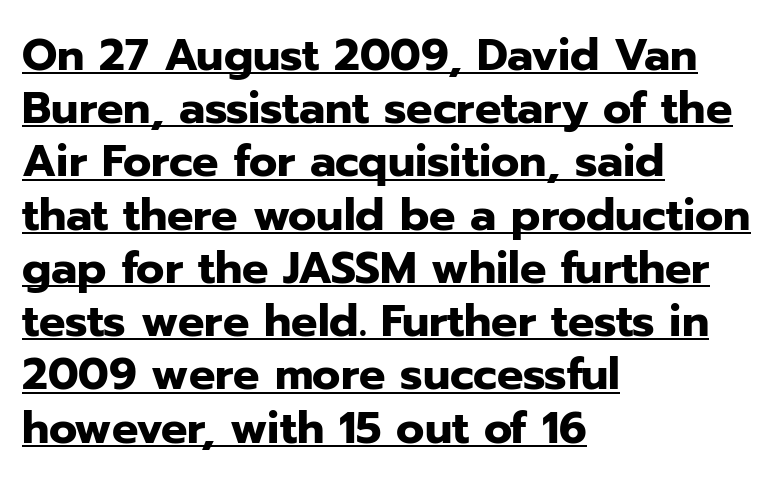
Typographically, this falls in the sans-serif category. A continuous stroke trails under the words, as in a hyperlink. Spacing verdict: proportional, widths tailored to each character. Emphasis by weight is at full strength: bold. Ordinary non-slanted type is in use. Leftover space on each line is placed entirely after the last word.
